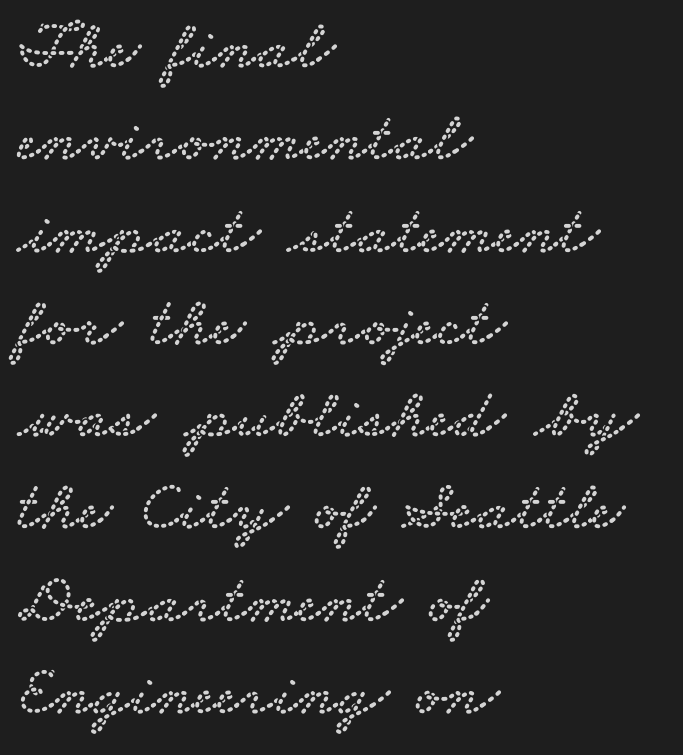
{"serif": "yes", "width": "wide", "stroke_contrast": "low", "x_height": "small", "monospaced": "no", "underline": "no", "align": "left", "line_spacing": "normal", "line_spacing_ratio": 1.3, "letter_spacing": "normal", "letter_spacing_em": 0.0, "glyph_px": 71}
